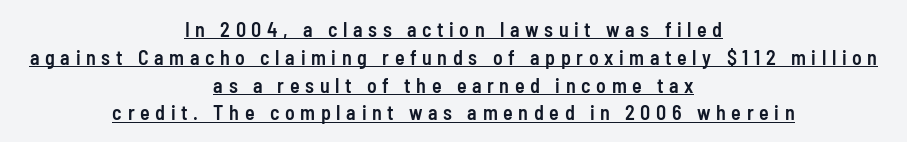
{"italic": "no", "bold": "semi", "underline": "yes", "align": "center", "line_spacing": "normal", "line_spacing_ratio": 1.39, "letter_spacing": "wide", "letter_spacing_em": 0.28, "glyph_px": 20}
